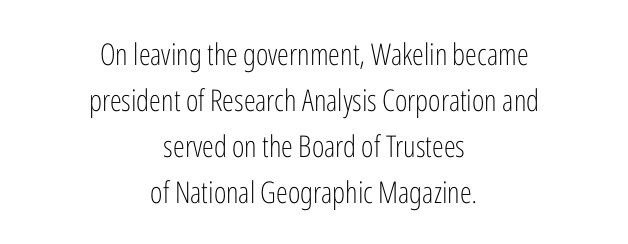
Each line is balanced around a shared central axis. These lines keep a tight, regular rhythm from letter to letter. In terms of posture, this sample is upright. The space beneath each line is pristine and unruled. The weight tops out at a normal text grade. Whoever set this chose a conventional vertical rhythm.
